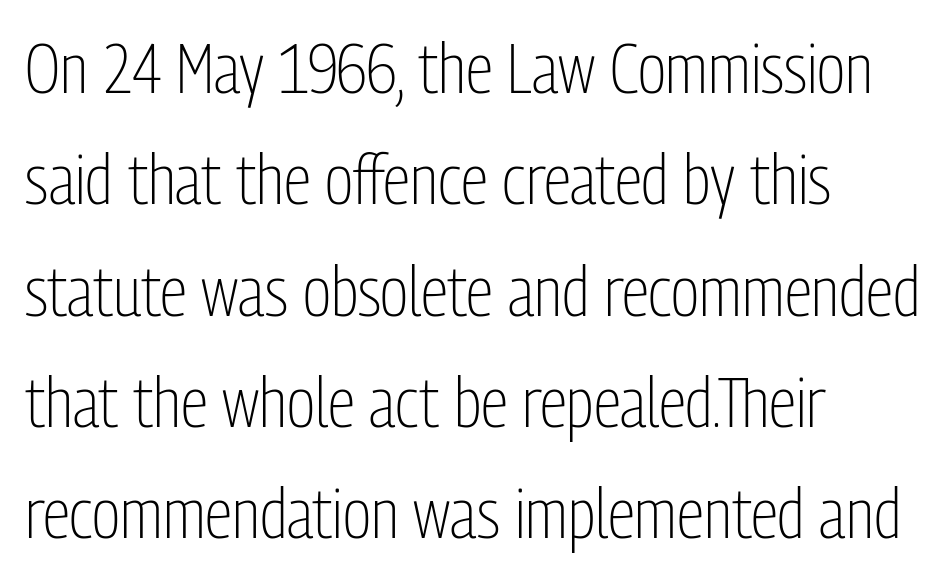
To sum up the face: it is a sans, with no serifs. Nope, not italic — everything's standing straight. Honestly, the row spacing looks completely unremarkable. The rag falls on the right side of this text block.
